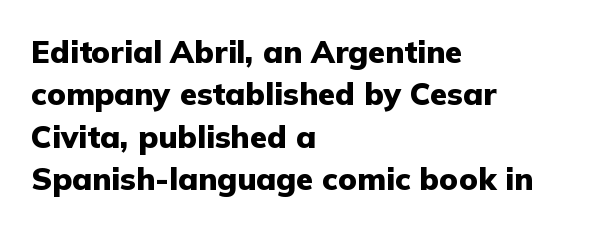
The rendering uses natural spacing where letterforms have individual widths. The face used here is rendered with its standard letterfit. What weight is shown? A full bold with thick strokes. The rendering shows plain stroke endings on the letterforms — a sans-serif design. Leading: standard.
